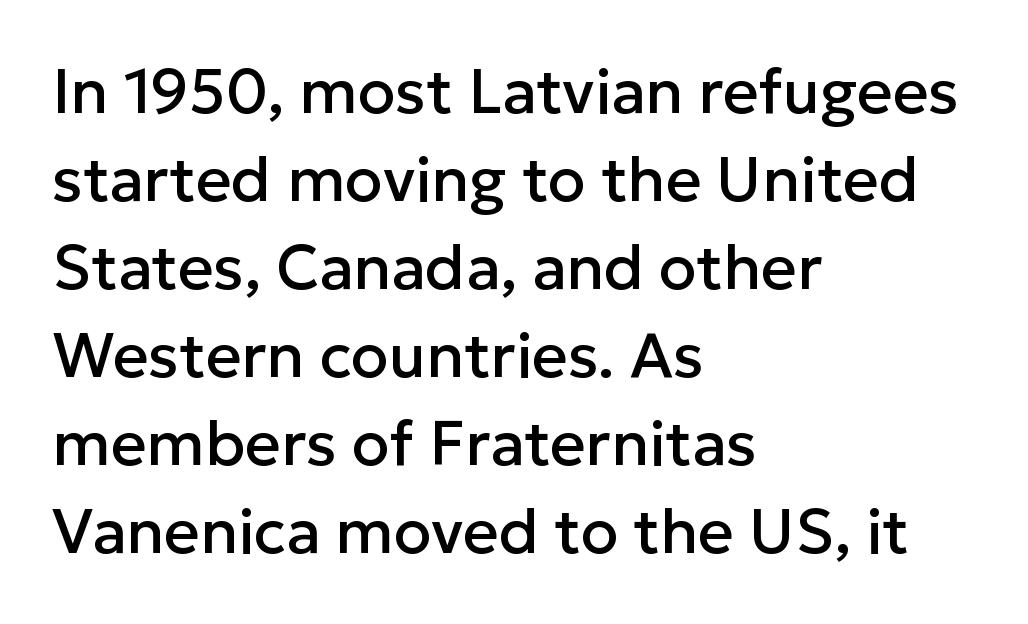
The image shows 62 px sans-serif type, upright; set left-aligned, normal line spacing (1.42x), normal letter spacing, not underlined; low stroke contrast and a medium x-height.
